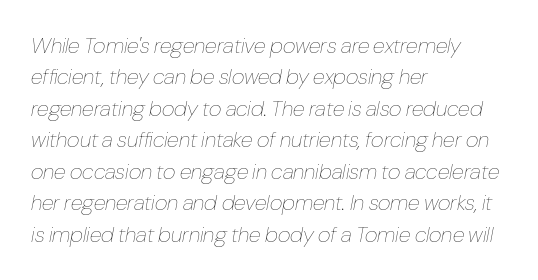
Regular leading. Here the glyphs are tracked normally, forming tight word shapes. Vertical stems look standard width or narrower in stroke. No word sits above an underline. The passage is arranged the way most books set body copy — flush left. The typography opts for an oblique posture over an upright one.
